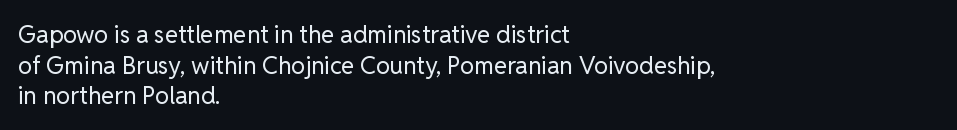
Is the type heavy? It reads as light-to-regular instead. Leftover space on each line is placed entirely after the last word. Characters follow at the spacing the type designer built in. The passage shown stacks its lines at a standard gap.
